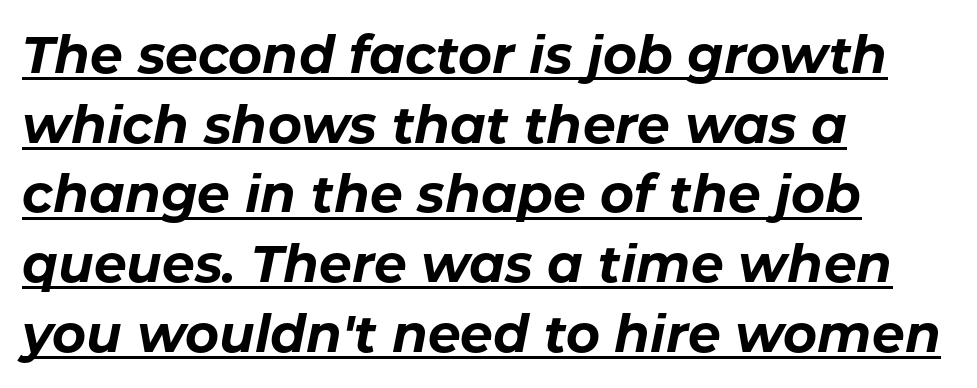
The image shows 52 px bold type, italic (leaning right); set left-aligned, normal line spacing (1.34x), normal letter spacing, underlined; low stroke contrast and a medium x-height.
